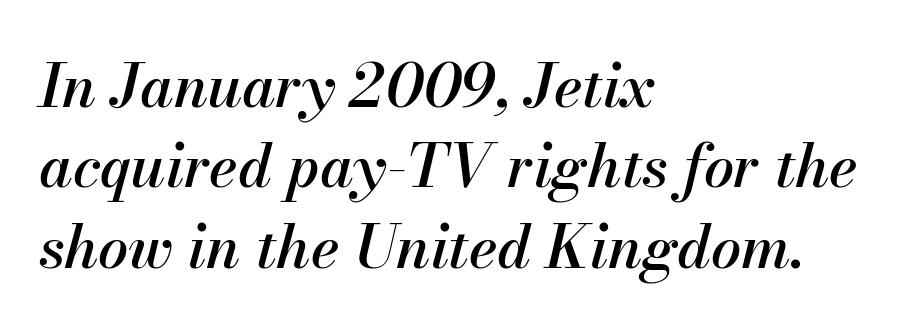
Q: Is the text italic (slanted)? A: Yes, it leans right by about 13 degrees.
Q: Is the text underlined? A: No.
Q: How is the paragraph aligned? A: Left-aligned.
Q: Is the spacing between letters normal or unusually wide? A: Normal.
Q: Is the spacing between lines tight, normal or loose? A: Normal.
Q: Width (condensed, normal, or wide)? A: Normal.
Q: Stroke contrast? A: Medium.
Q: x-height? A: Small.
Q: Monospaced? A: No.
